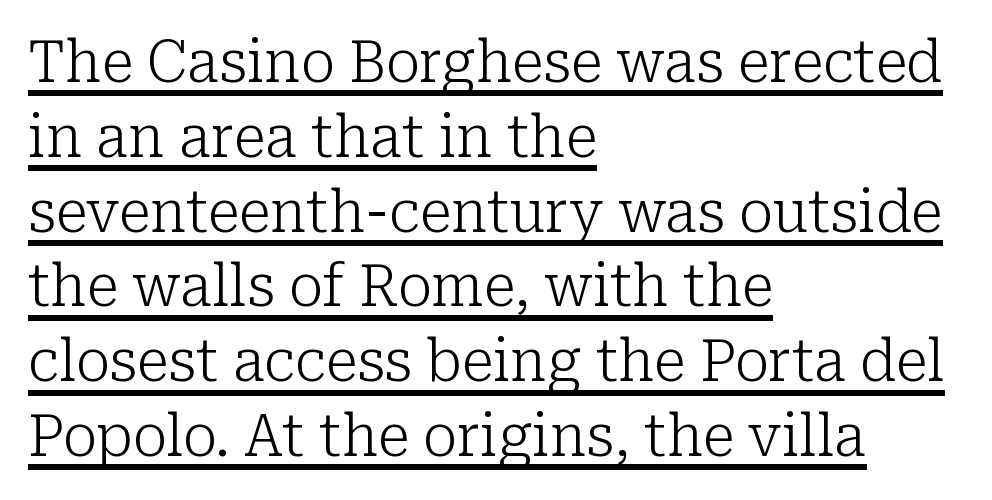
{"serif": "yes", "italic": "no", "bold": "no", "weight": "light", "width": "normal", "stroke_contrast": "low", "x_height": "medium", "monospaced": "no", "underline": "yes", "align": "left", "line_spacing": "normal", "line_spacing_ratio": 1.29, "letter_spacing": "normal", "letter_spacing_em": 0.0, "glyph_px": 58}
